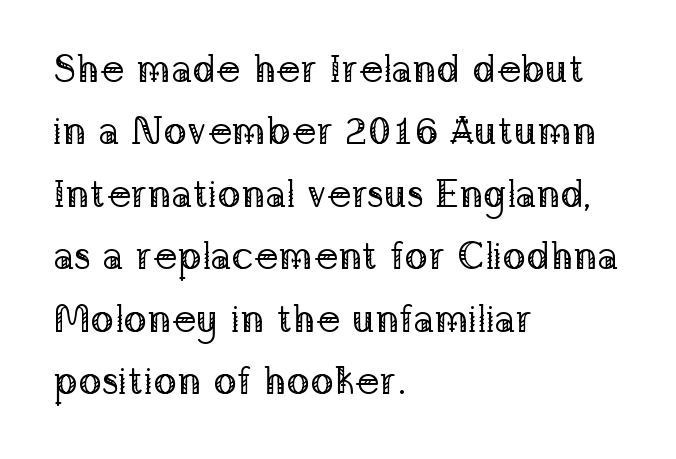
Q: Is the text bold? A: No.
Q: Is the text italic (slanted)? A: No, it is upright.
Q: Is the typeface a serif or a sans-serif typeface? A: Serif.
Q: Is the text underlined? A: No.
Q: How is the paragraph aligned? A: Left-aligned.
Q: Is the spacing between letters normal or unusually wide? A: Normal.
Q: Is the spacing between lines tight, normal or loose? A: Normal.
Q: Width (condensed, normal, or wide)? A: Normal.
Q: Stroke contrast? A: Low.
Q: x-height? A: Medium.
Q: Monospaced? A: No.
